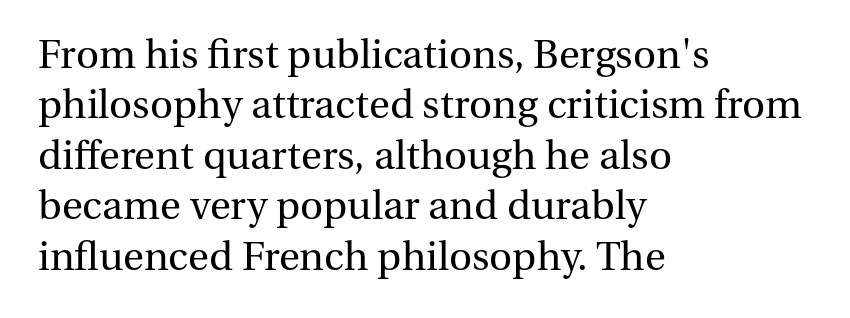
The image shows 40 px regular-weight serif type, upright; set left-aligned, normal line spacing (1.26x), normal letter spacing, not underlined; medium stroke contrast and a medium x-height.
